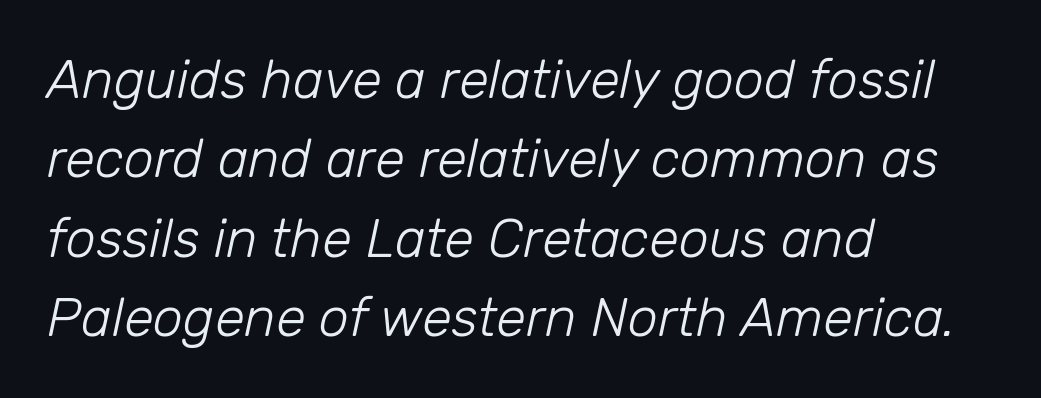
The image shows 54 px light type, italic (leaning right); set left-aligned, normal line spacing (1.47x), normal letter spacing, not underlined; low stroke contrast and a medium x-height.
